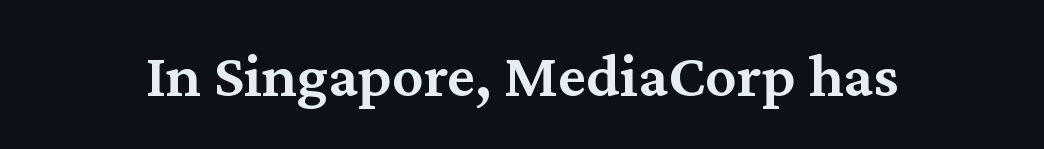
Q: Is the text bold? A: Semi-bold.
Q: Is the text italic (slanted)? A: No, it is upright.
Q: Is the typeface a serif or a sans-serif typeface? A: Serif.
Q: Is the text underlined? A: No.
Q: Is the spacing between letters normal or unusually wide? A: Normal.
Q: Width (condensed, normal, or wide)? A: Normal.
Q: Stroke contrast? A: Medium.
Q: x-height? A: Medium.
Q: Monospaced? A: No.
